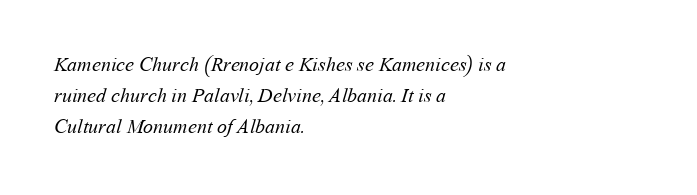
The space between consecutive lines is moderate. Letters rest on an invisible, unmarked baseline. Think standard paragraph weight, or any step lighter than that. Does extra space separate the letters? No, they use regular spacing. If you drew a ruler down the left edge, every line would touch it.
